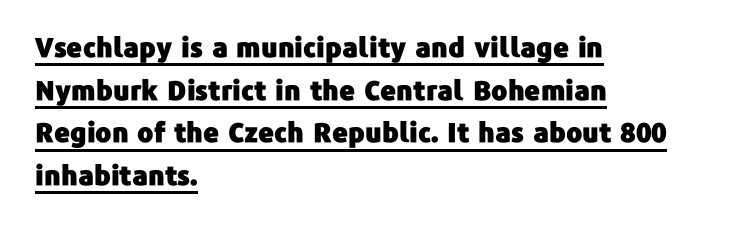
The image shows 27 px text type, upright; set left-aligned, normal line spacing (1.58x), normal letter spacing, underlined.
